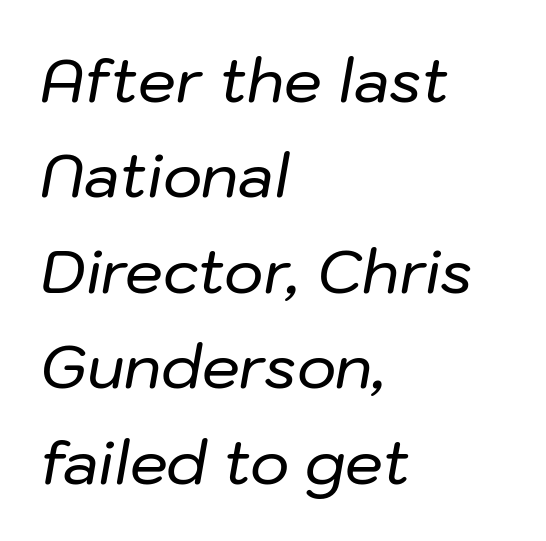
{"italic": "yes", "lean": "right", "slant_degrees": 10, "width": "normal", "stroke_contrast": "low", "x_height": "medium", "monospaced": "no", "underline": "no", "align": "left", "line_spacing": "normal", "line_spacing_ratio": 1.59, "letter_spacing": "normal", "letter_spacing_em": 0.0, "glyph_px": 60}
